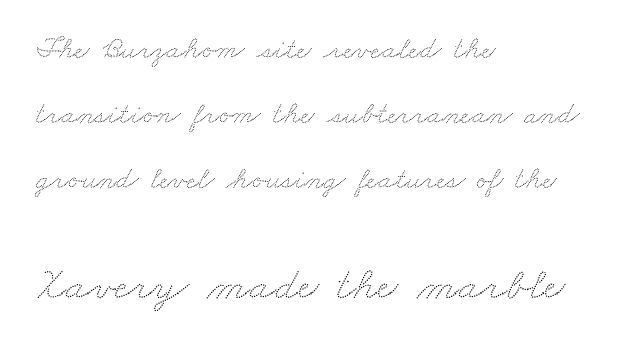
The image shows 46 px wide type; set left-aligned, loose line spacing (2.09x), normal letter spacing, not underlined; the second (bottom) block is 1.48x larger; low stroke contrast and a small x-height.
